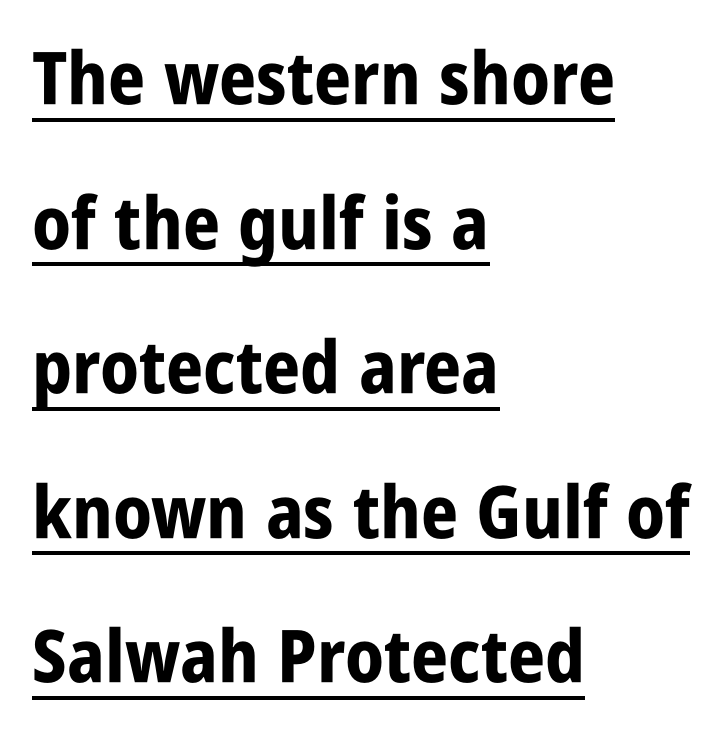
The type sits square on the baseline with zero lean. Reading down the column, the eye jumps a long way to each next line. Inter-character spacing is left at the font's built-in metrics. The lines are quadded left.
